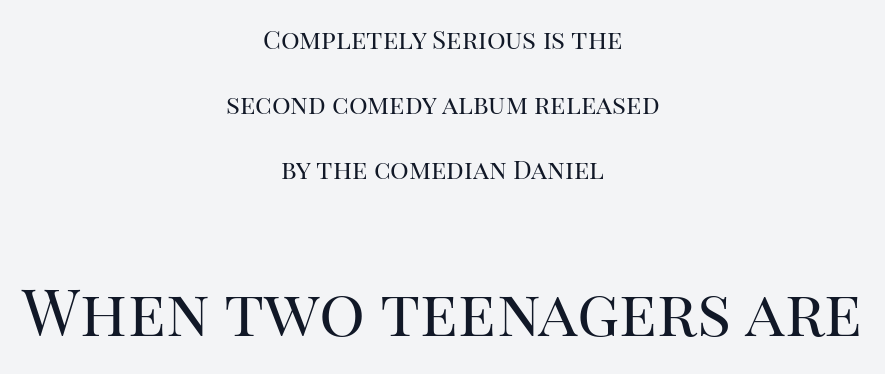
These lines are rendered in a variable-pitch font. Here the second block reads like a headline and the first like body copy. If you measured baseline to baseline, you'd find a long distance. Nothing heavy about these letters — not bold at all. Honestly, there is no underline to notice here at all.
